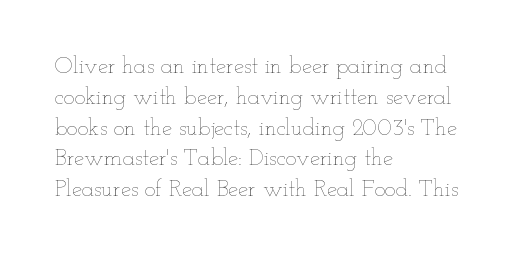
Q: Is the text bold? A: No.
Q: Is the text italic (slanted)? A: No, it is upright.
Q: Is the text underlined? A: No.
Q: How is the paragraph aligned? A: Left-aligned.
Q: Is the spacing between letters normal or unusually wide? A: Normal.
Q: Is the spacing between lines tight, normal or loose? A: Normal.
